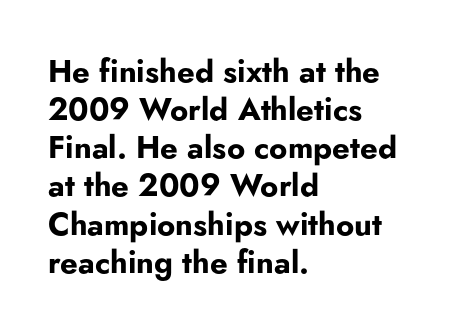
Leftover space on each line is placed entirely after the last word. These lines are composed in type without serifs. There is no visible air inserted between adjacent glyphs. Bold? Absolutely — the strokes are thick and heavy. Varying glyph widths throughout — classic text-font behaviour. Does the lettering tilt? It doesn't — this is upright.
